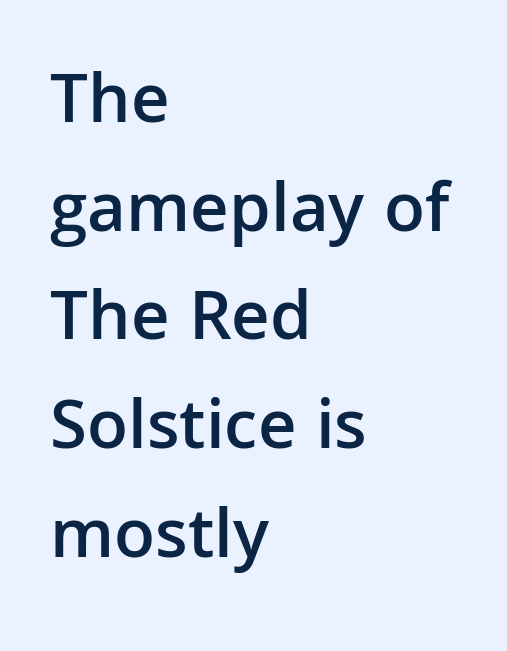
{"serif": "no", "italic": "no", "bold": "semi", "weight": "semibold", "width": "normal", "stroke_contrast": "low", "x_height": "medium", "monospaced": "no", "underline": "no", "align": "left", "line_spacing": "normal", "line_spacing_ratio": 1.51, "letter_spacing": "normal", "letter_spacing_em": 0.0, "glyph_px": 72}
